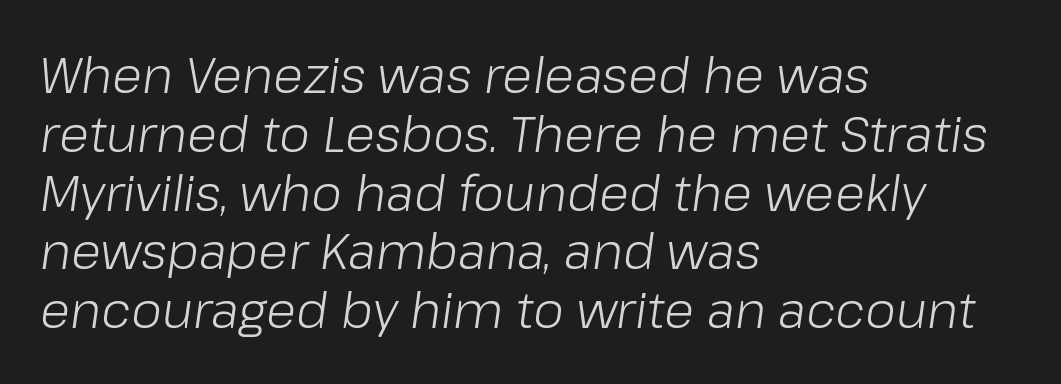
{"italic": "yes", "lean": "right", "slant_degrees": 8, "bold": "no", "weight": "light", "width": "normal", "stroke_contrast": "low", "x_height": "medium", "monospaced": "no", "underline": "no", "align": "left", "line_spacing_ratio": 1.2, "letter_spacing": "normal", "letter_spacing_em": 0.0, "glyph_px": 49}
